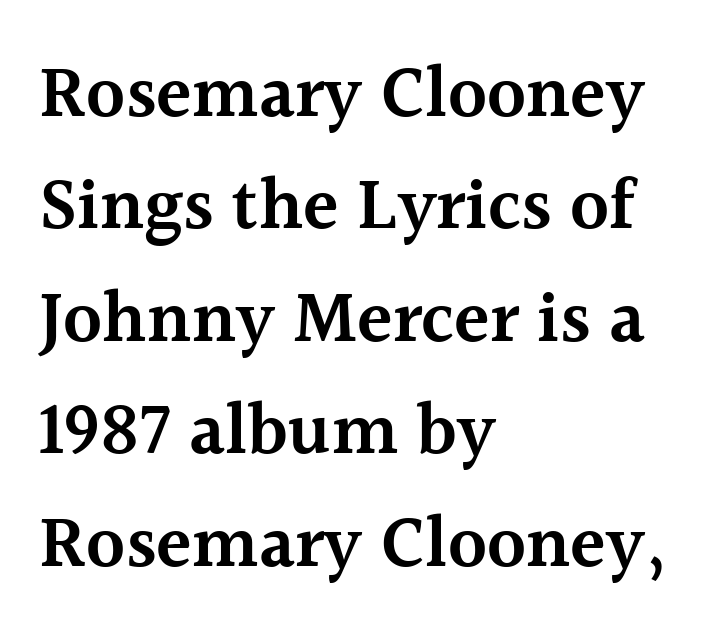
Check where the strokes stop: tiny serifs finish them off. What's the leading like? Ordinary, nothing unusual. Compared with a centered layout, this one pins lines to the left instead. Notice how the stems are strictly vertical — no italics here. Each letter keeps its own natural width here, so spacing adapts to shape.
